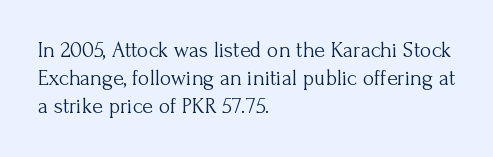
{"italic": "no", "bold": "no", "underline": "no", "align": "left", "line_spacing": "normal", "line_spacing_ratio": 1.27, "letter_spacing": "normal", "letter_spacing_em": 0.0, "glyph_px": 22}
